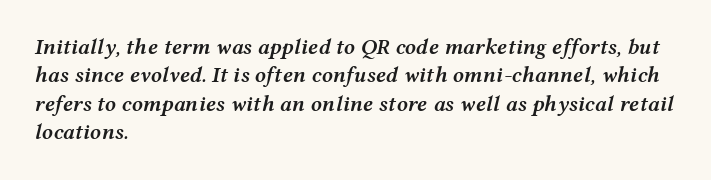
The image shows 22 px text type, italic (leaning right); set left-aligned, normal line spacing (1.29x), normal letter spacing, not underlined.
